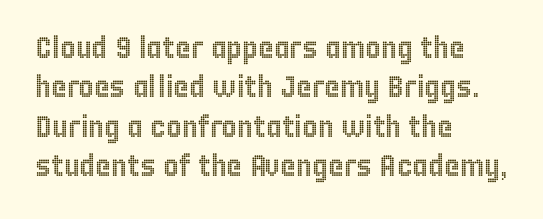
The image shows 30 px condensed type, upright; set left-aligned, normal line spacing (1.31x), normal letter spacing, not underlined; a large x-height.
